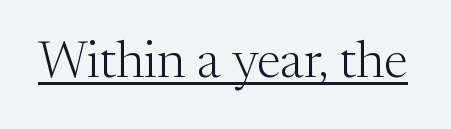
{"serif": "yes", "italic": "no", "bold": "no", "weight": "light", "width": "normal", "stroke_contrast": "medium", "x_height": "medium", "monospaced": "no", "underline": "yes", "letter_spacing": "normal", "letter_spacing_em": 0.0, "glyph_px": 52}
